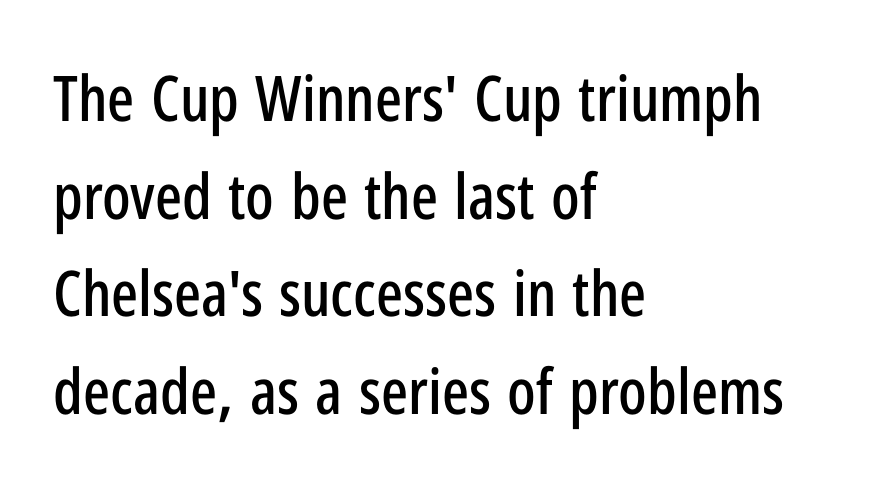
{"serif": "no", "italic": "no", "width": "condensed", "stroke_contrast": "low", "x_height": "medium", "monospaced": "no", "underline": "no", "align": "left", "line_spacing": "normal", "line_spacing_ratio": 1.55, "letter_spacing": "normal", "letter_spacing_em": 0.0, "glyph_px": 63}
